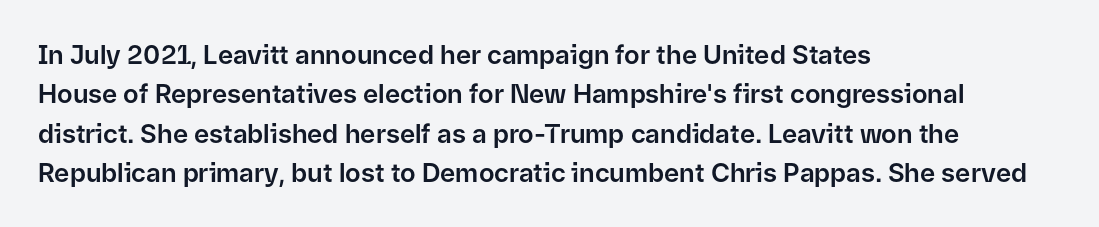
Q: Is the text italic (slanted)? A: No, it is upright.
Q: Is the text underlined? A: No.
Q: How is the paragraph aligned? A: Left-aligned.
Q: Is the spacing between letters normal or unusually wide? A: Normal.
Q: Is the spacing between lines tight, normal or loose? A: Normal.
